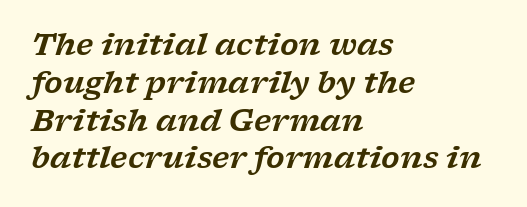
Q: Is the text italic (slanted)? A: Yes, it leans right by about 17 degrees.
Q: Is the typeface a serif or a sans-serif typeface? A: Serif.
Q: Is the text underlined? A: No.
Q: How is the paragraph aligned? A: Left-aligned.
Q: Is the spacing between letters normal or unusually wide? A: Normal.
Q: Is the spacing between lines tight, normal or loose? A: Normal.
Q: Width (condensed, normal, or wide)? A: Wide.
Q: Stroke contrast? A: Low.
Q: x-height? A: Medium.
Q: Monospaced? A: No.
